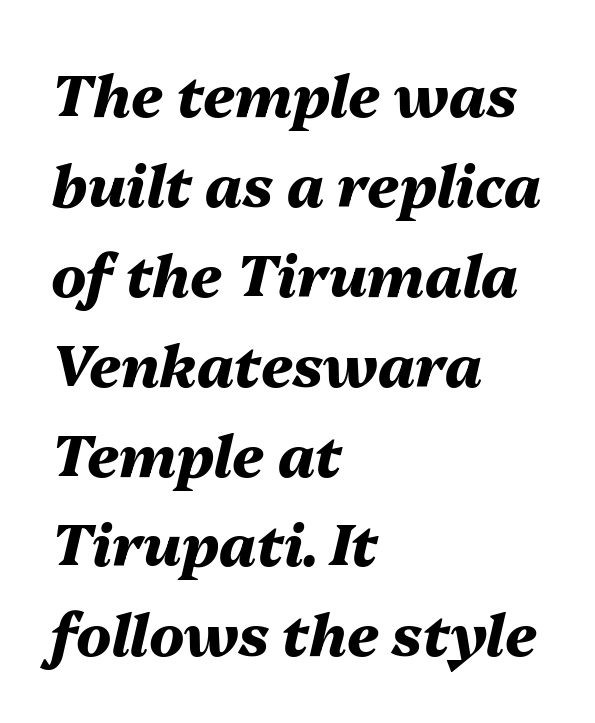
Typesetter's note: full bold, strokes at maximum text heaviness. Horizontal bands of white between lines are of average thickness. If you drew a ruler down the left edge, every line would touch it. Looks like regular typesetting: each glyph gets only the width it needs.
